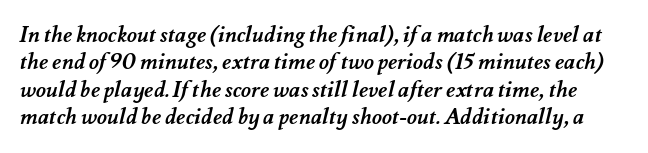
Q: Is the text bold? A: Yes.
Q: Is the text underlined? A: No.
Q: Is the spacing between letters normal or unusually wide? A: Normal.
Q: Is the spacing between lines tight, normal or loose? A: Normal.
